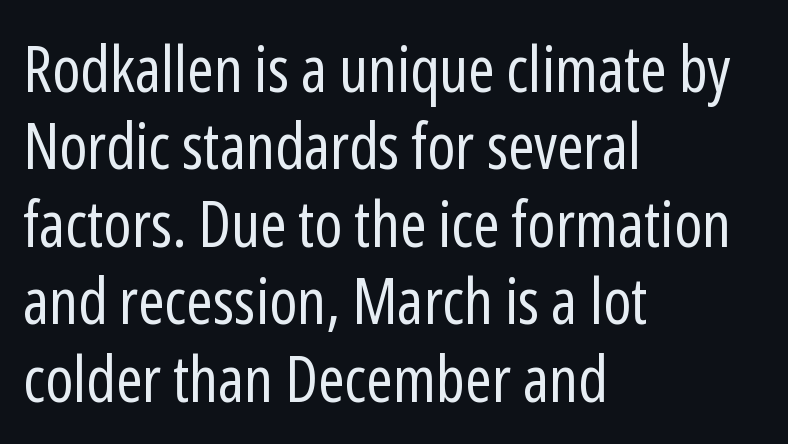
{"serif": "no", "italic": "no", "bold": "no", "weight": "regular", "width": "condensed", "stroke_contrast": "low", "x_height": "medium", "monospaced": "no", "underline": "no", "align": "left", "line_spacing_ratio": 1.21, "letter_spacing": "normal", "letter_spacing_em": 0.0, "glyph_px": 64}
